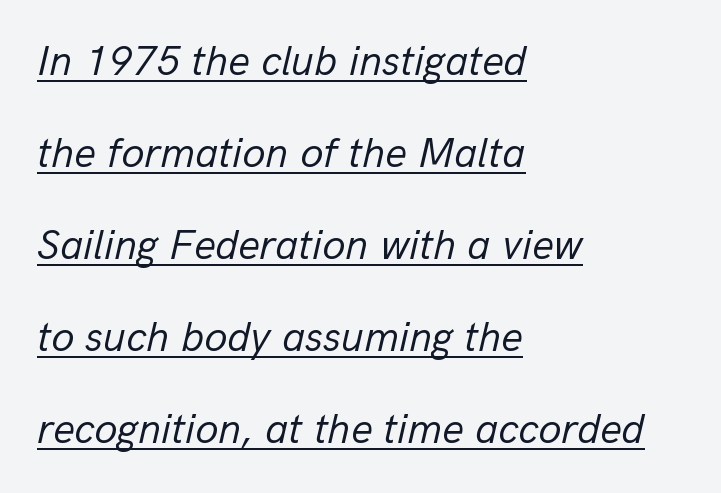
{"italic": "yes", "lean": "right", "slant_degrees": 13, "bold": "no", "weight": "regular", "width": "normal", "stroke_contrast": "low", "x_height": "medium", "monospaced": "no", "underline": "yes", "align": "left", "line_spacing": "loose", "line_spacing_ratio": 2.19, "letter_spacing": "normal", "letter_spacing_em": 0.0, "glyph_px": 42}
